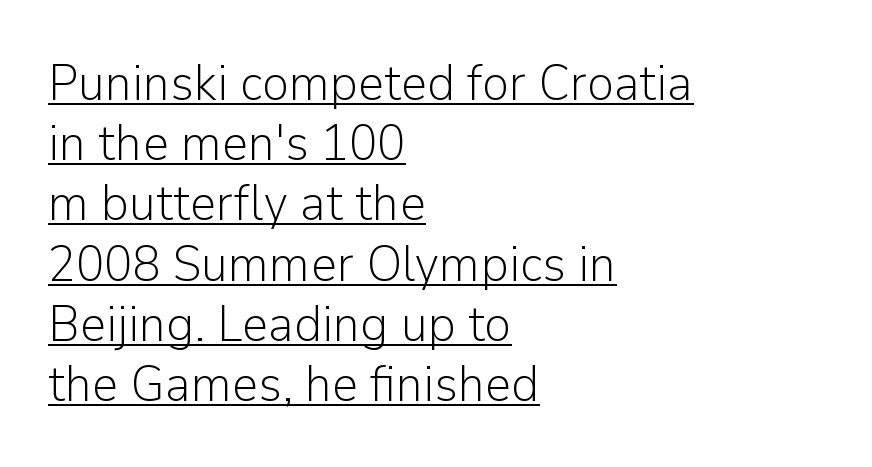
The image shows 51 px light sans-serif type, upright; set left-aligned, line spacing 1.18x, normal letter spacing, underlined; low stroke contrast and a medium x-height.
